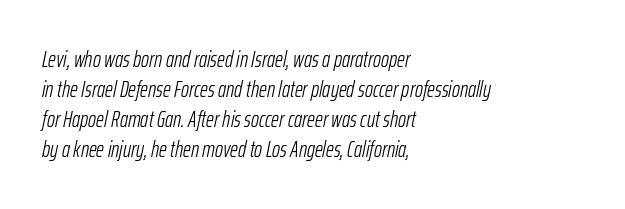
Q: Is the text bold? A: No.
Q: Is the text italic (slanted)? A: Yes, it leans right by about 12 degrees.
Q: Is the text underlined? A: No.
Q: How is the paragraph aligned? A: Left-aligned.
Q: Is the spacing between letters normal or unusually wide? A: Normal.
Q: Is the spacing between lines tight, normal or loose? A: Normal.
